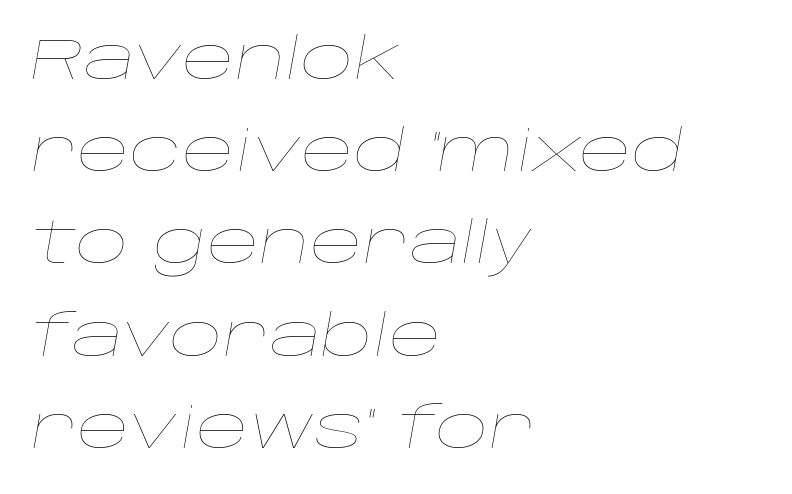
These lines are rendered in a variable-pitch font. One glance says typical: line gaps are just what's usual. Summary of weight: not heavy and not bold. The axis of the letterforms is tilted away from vertical.
